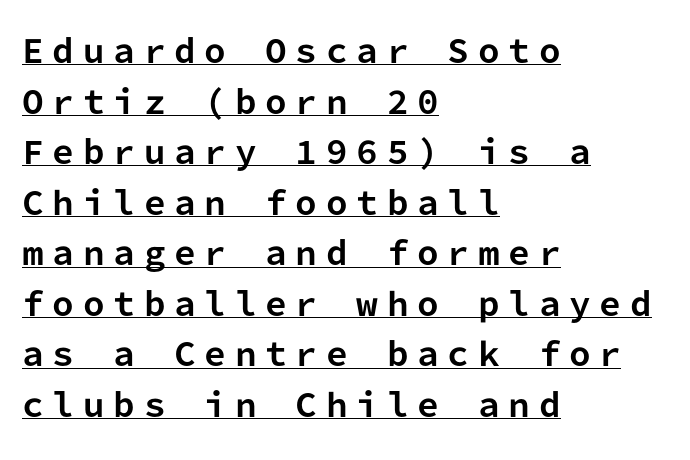
{"serif": "no", "italic": "no", "bold": "yes", "weight": "bold", "width": "normal", "stroke_contrast": "low", "x_height": "medium", "monospaced": "yes", "underline": "yes", "align": "left", "line_spacing": "normal", "line_spacing_ratio": 1.63, "letter_spacing": "wide", "letter_spacing_em": 0.28, "glyph_px": 31}
